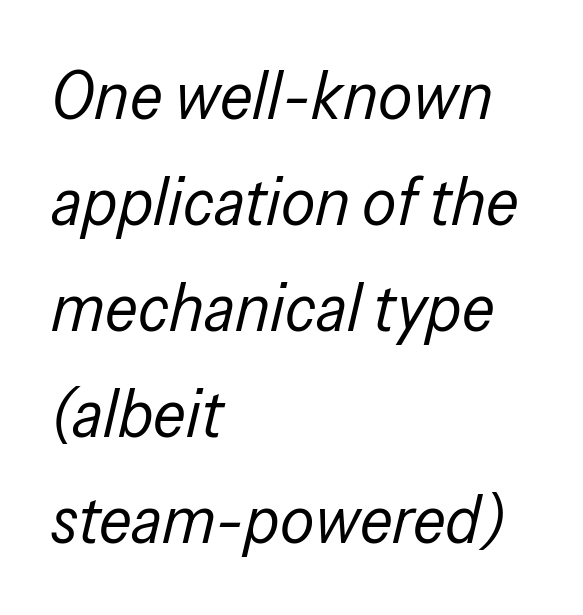
Spacing verdict: proportional, widths tailored to each character. The passage shown is not bold in any degree. Posture: slanted. Students, note that the glyphs here touch the page at normal intervals.
